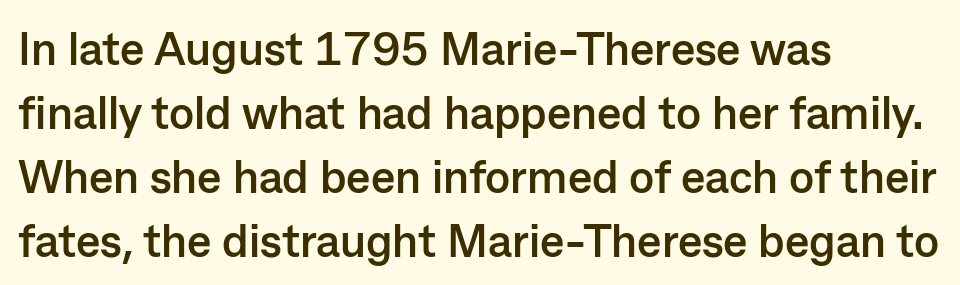
{"serif": "no", "italic": "no", "bold": "yes", "weight": "semibold", "width": "normal", "stroke_contrast": "low", "x_height": "medium", "monospaced": "no", "underline": "no", "align": "left", "line_spacing": "normal", "line_spacing_ratio": 1.39, "letter_spacing": "normal", "letter_spacing_em": 0.0, "glyph_px": 46}
